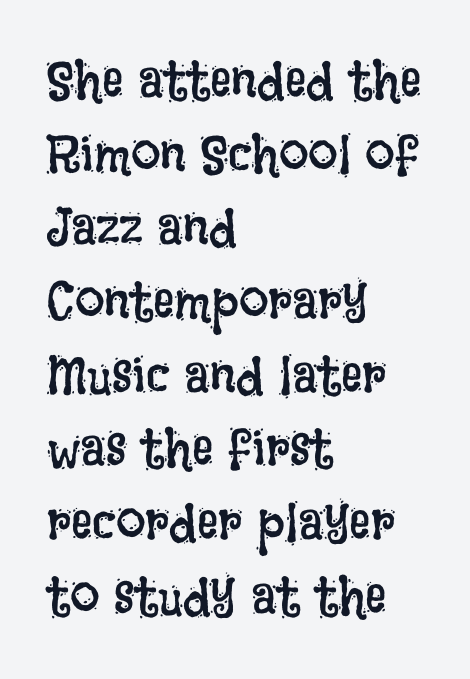
Alignment: flush left. Do the characters align in a grid? No, the font is proportional. On a weight scale, this lands at 450 or below. This is roman type, the default non-slanted kind.
